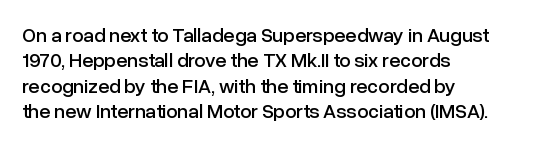
{"italic": "no", "underline": "no", "align": "left", "line_spacing": "normal", "line_spacing_ratio": 1.27, "letter_spacing": "normal", "letter_spacing_em": 0.0, "glyph_px": 20}
